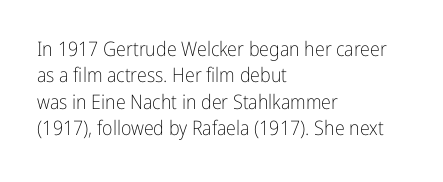
{"italic": "no", "bold": "no", "underline": "no", "align": "left", "line_spacing": "normal", "line_spacing_ratio": 1.32, "letter_spacing": "normal", "letter_spacing_em": 0.0, "glyph_px": 20}
